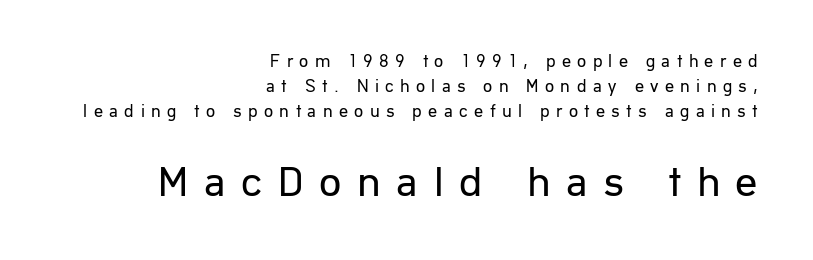
Q: Is the text bold? A: No.
Q: Is the text italic (slanted)? A: No, it is upright.
Q: Is the typeface a serif or a sans-serif typeface? A: Sans-serif.
Q: Is the text underlined? A: No.
Q: How is the paragraph aligned? A: Right-aligned.
Q: Is the spacing between letters normal or unusually wide? A: Unusually wide.
Q: Is the spacing between lines tight, normal or loose? A: Normal.
Q: Which block of text is set in a larger size, the first (top) or the second (bottom)? A: The second (bottom) one.
Q: Width (condensed, normal, or wide)? A: Normal.
Q: Stroke contrast? A: Low.
Q: x-height? A: Medium.
Q: Monospaced? A: No.
